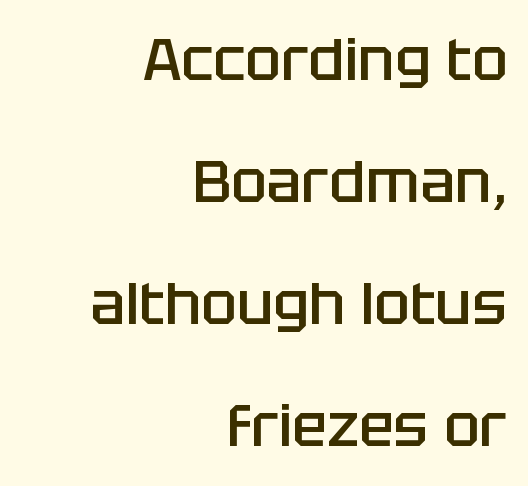
The image shows 59 px semibold sans-serif type, upright; set right-aligned, loose line spacing (2.07x), normal letter spacing, not underlined; low stroke contrast and a large x-height.
